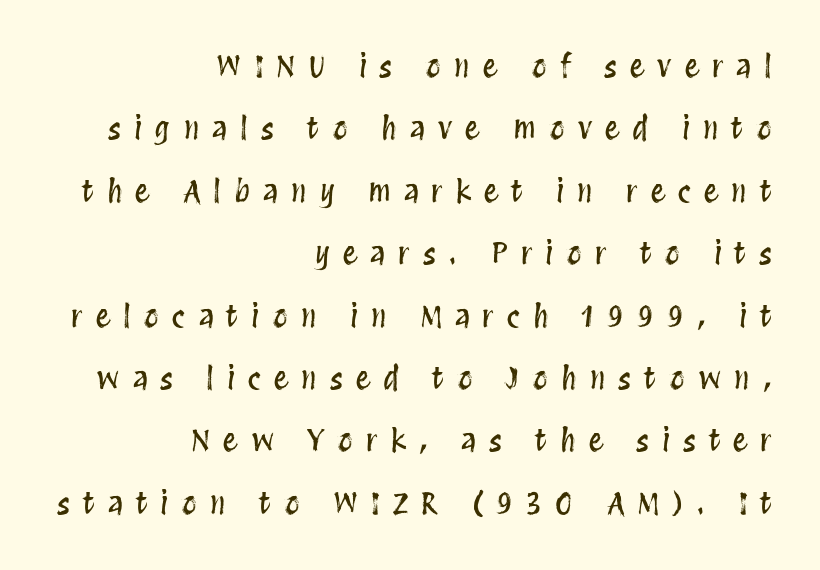
The image shows 30 px condensed type, upright; set right-aligned, loose line spacing (2.08x), unusually wide letter spacing (+0.43 em), not underlined; medium stroke contrast and a large x-height.
